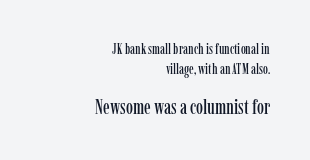
The image shows 20 px text type, upright; set right-aligned, normal line spacing (1.4x), normal letter spacing, not underlined; the second (bottom) block is 1.43x larger.
